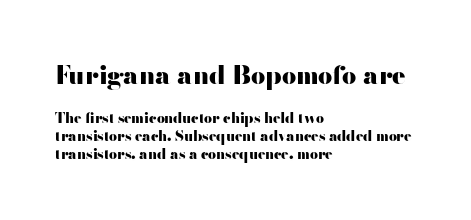
Q: Is the text bold? A: Yes.
Q: Is the text italic (slanted)? A: No, it is upright.
Q: Is the text underlined? A: No.
Q: How is the paragraph aligned? A: Left-aligned.
Q: Is the spacing between letters normal or unusually wide? A: Normal.
Q: Is the spacing between lines tight, normal or loose? A: Normal.
Q: Which block of text is set in a larger size, the first (top) or the second (bottom)? A: The first (top) one.
